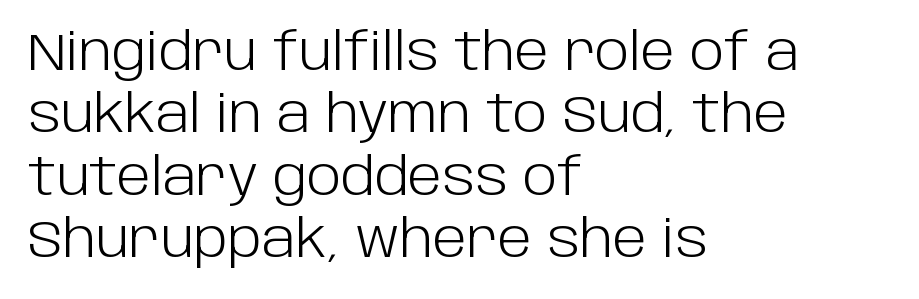
The image shows 52 px light sans-serif type, upright; set left-aligned, line spacing 1.2x, normal letter spacing, not underlined; low stroke contrast and a large x-height.
